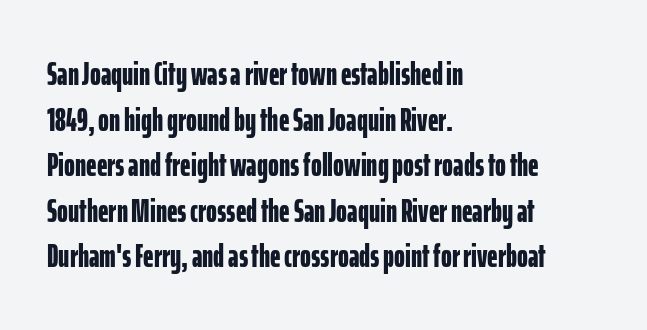
{"serif": "no", "italic": "no", "bold": "yes", "weight": "bold", "width": "condensed", "stroke_contrast": "low", "x_height": "medium", "monospaced": "no", "underline": "no", "align": "left", "line_spacing": "normal", "line_spacing_ratio": 1.38, "letter_spacing": "normal", "letter_spacing_em": 0.0, "glyph_px": 33}
